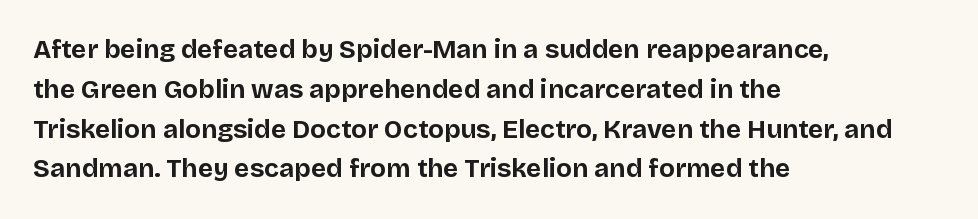
Q: Is the text bold? A: Yes.
Q: Is the text italic (slanted)? A: No, it is upright.
Q: Is the text underlined? A: No.
Q: How is the paragraph aligned? A: Left-aligned.
Q: Is the spacing between letters normal or unusually wide? A: Normal.
Q: Is the spacing between lines tight, normal or loose? A: Normal.
